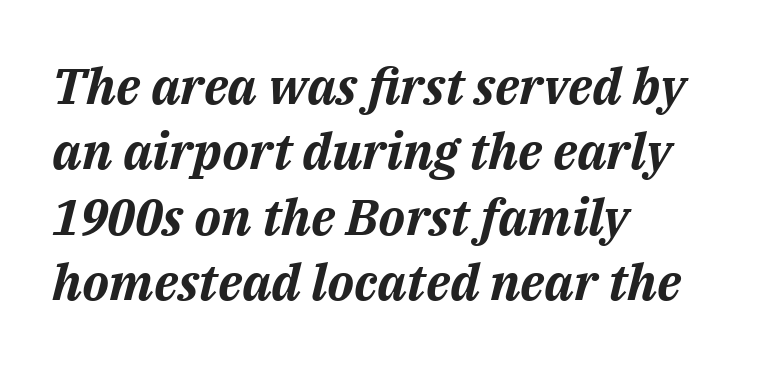
{"italic": "yes", "lean": "right", "slant_degrees": 14, "bold": "yes", "weight": "bold", "width": "normal", "stroke_contrast": "medium", "x_height": "medium", "monospaced": "no", "underline": "no", "align": "left", "line_spacing": "normal", "line_spacing_ratio": 1.31, "letter_spacing": "normal", "letter_spacing_em": 0.0, "glyph_px": 50}
